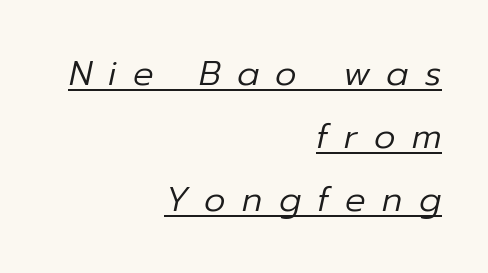
The typesetter chose a ragged-left arrangement here. In terms of letterspacing, this is a distinctly airy, spread setting. The font's italic variant was chosen for this text. The weight would be labelled regular, book, light, or lighter still. Beneath each row of characters lies a ruled line.
